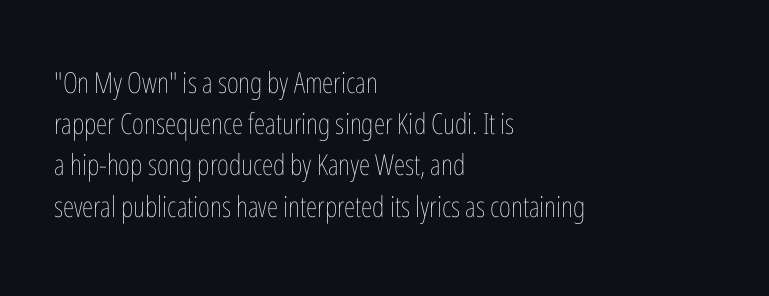
Q: Is the text bold? A: No.
Q: Is the text italic (slanted)? A: No, it is upright.
Q: Is the text underlined? A: No.
Q: How is the paragraph aligned? A: Left-aligned.
Q: Is the spacing between letters normal or unusually wide? A: Normal.
Q: Is the spacing between lines tight, normal or loose? A: Normal.
Q: Width (condensed, normal, or wide)? A: Condensed.
Q: Stroke contrast? A: Low.
Q: x-height? A: Medium.
Q: Monospaced? A: No.
